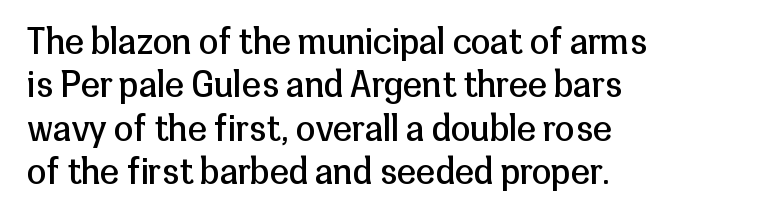
The line texture is even and compact thanks to regular tracking. Notice how the stems are strictly vertical — no italics here. Note: no serifs on the glyphs. Spacing verdict: proportional, widths tailored to each character. Has an underline been added? It has not. The text block is weighted toward the left margin, trailing off unevenly rightward.
